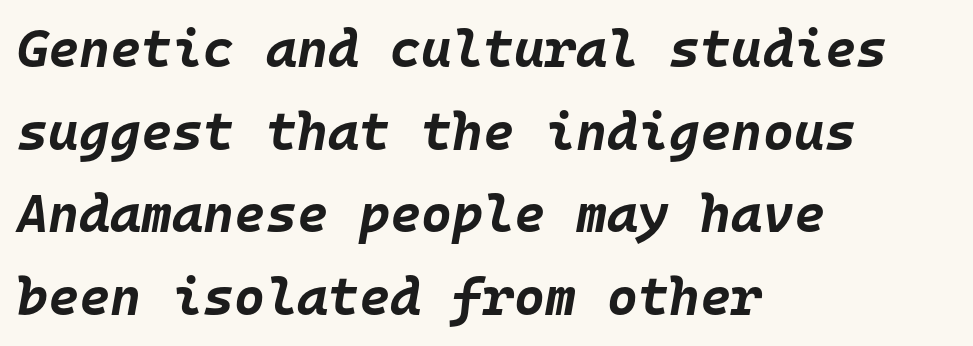
{"italic": "yes", "lean": "right", "slant_degrees": 10, "bold": "yes", "weight": "bold", "width": "normal", "stroke_contrast": "low", "x_height": "large", "monospaced": "yes", "underline": "no", "align": "left", "line_spacing": "normal", "line_spacing_ratio": 1.56, "letter_spacing": "normal", "letter_spacing_em": 0.0, "glyph_px": 53}
